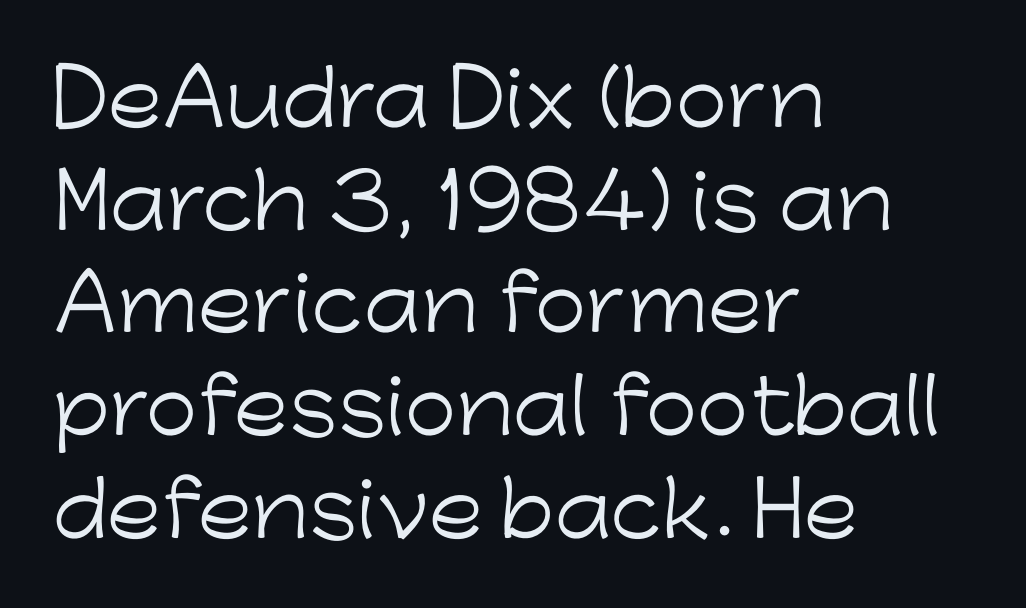
A typesetter would call this proportional, since set widths differ per character. Lines of text with bare space underneath. A sans-serif font was chosen for this passage. The letters look calm and open, with moderate or lighter stems. If you measured baseline to baseline, you'd find a middling distance. Do the letters lean? They stand straight.
